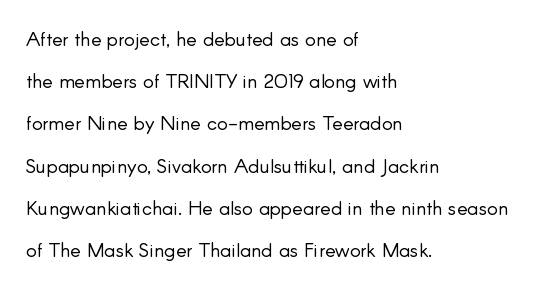
Q: Is the text bold? A: No.
Q: Is the text italic (slanted)? A: No, it is upright.
Q: Is the text underlined? A: No.
Q: How is the paragraph aligned? A: Left-aligned.
Q: Is the spacing between letters normal or unusually wide? A: Normal.
Q: Is the spacing between lines tight, normal or loose? A: Loose.
